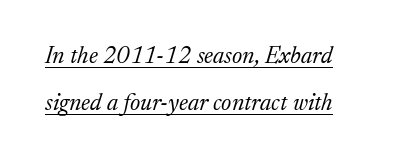
Q: Is the text bold? A: No.
Q: Is the text italic (slanted)? A: Yes, it leans right by about 17 degrees.
Q: Is the text underlined? A: Yes.
Q: Is the spacing between letters normal or unusually wide? A: Normal.
Q: Is the spacing between lines tight, normal or loose? A: Loose.
